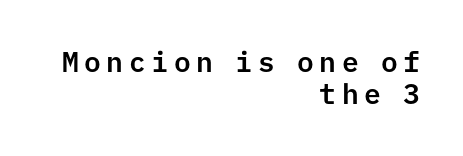
{"serif": "no", "italic": "no", "width": "normal", "stroke_contrast": "low", "x_height": "medium", "monospaced": "yes", "underline": "no", "align": "right", "line_spacing": "tight", "line_spacing_ratio": 1.15, "letter_spacing": "wide", "letter_spacing_em": 0.2, "glyph_px": 28}
